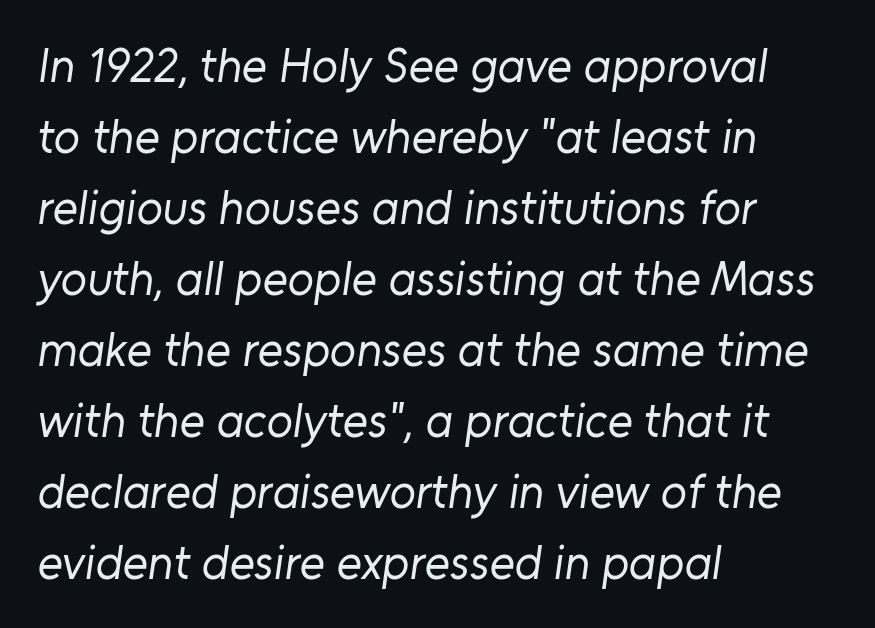
Q: Is the text bold? A: No.
Q: Is the typeface a serif or a sans-serif typeface? A: Sans-serif.
Q: Is the text underlined? A: No.
Q: How is the paragraph aligned? A: Left-aligned.
Q: Is the spacing between letters normal or unusually wide? A: Normal.
Q: Is the spacing between lines tight, normal or loose? A: Normal.
Q: Width (condensed, normal, or wide)? A: Normal.
Q: Stroke contrast? A: Low.
Q: x-height? A: Medium.
Q: Monospaced? A: No.
